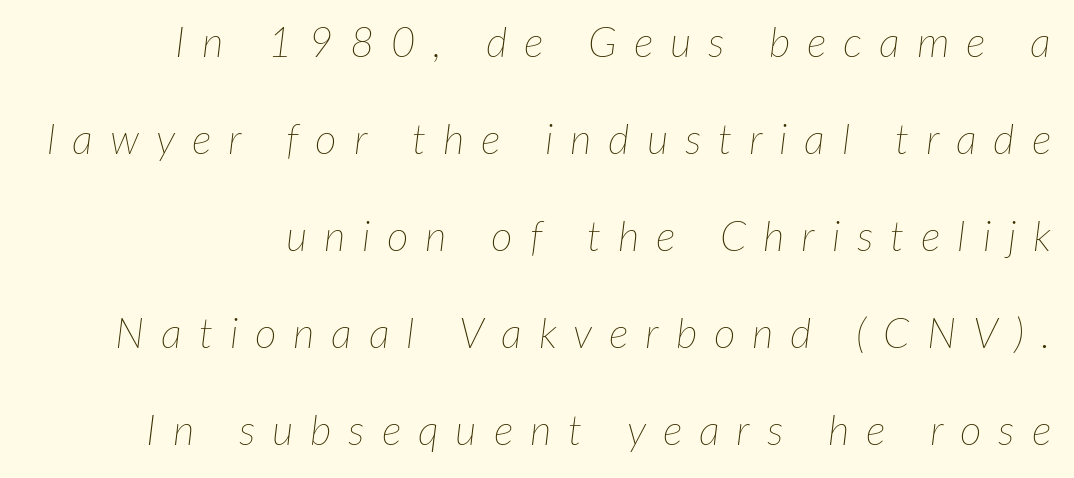
The image shows 42 px thin type, italic (leaning right); set loose line spacing (2.31x), unusually wide letter spacing (+0.4 em), not underlined; low stroke contrast and a medium x-height.
